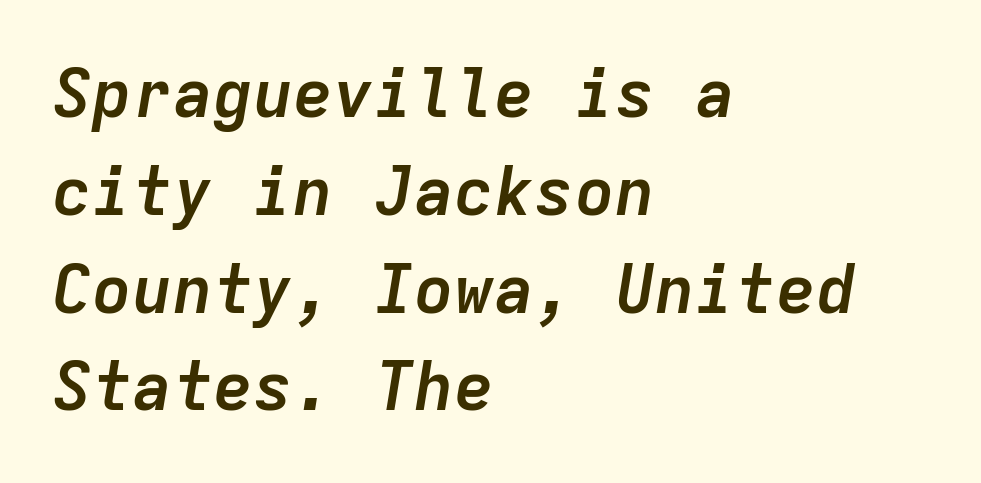
The designer left line spacing at the default. The letters march in equal steps, a hallmark of fixed-pitch type. Underlining? Definitely not there. Pretty heavy lettering here — definitely bold. One-word summary of the alignment: left.
